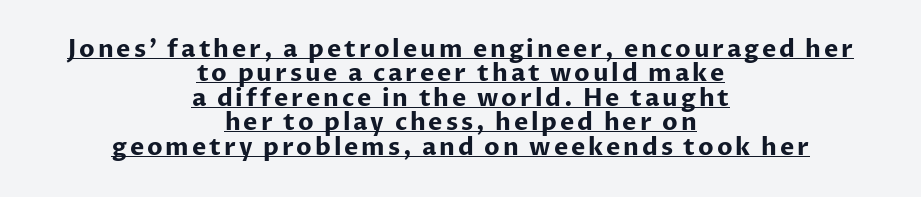
The image shows 24 px bold type, upright; set centered, tight line spacing (1.02x), underlined.
